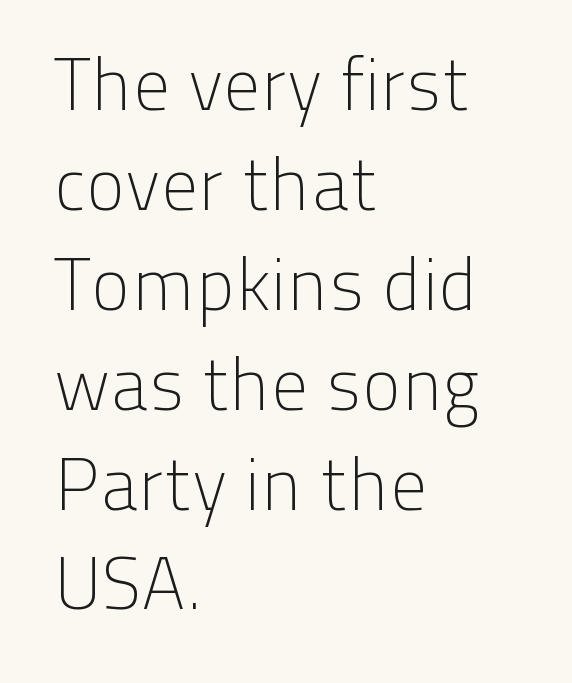
{"serif": "no", "italic": "no", "bold": "no", "weight": "light", "width": "normal", "stroke_contrast": "low", "x_height": "medium", "monospaced": "no", "underline": "no", "align": "left", "line_spacing": "normal", "line_spacing_ratio": 1.35, "letter_spacing": "normal", "letter_spacing_em": 0.0, "glyph_px": 74}
